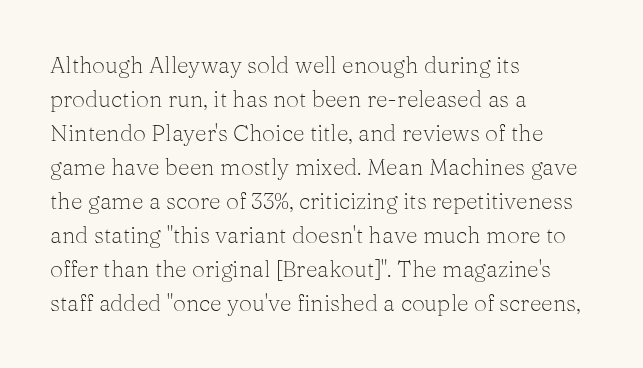
The image shows 23 px text type, upright; set left-aligned, normal line spacing (1.48x), normal letter spacing, not underlined.
